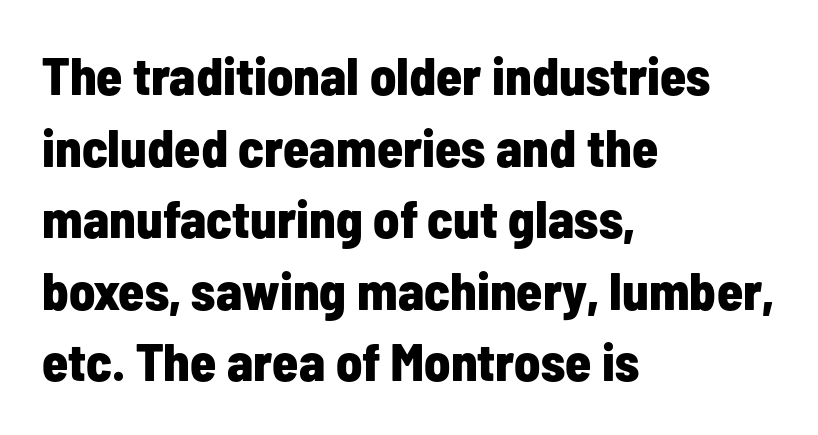
The strip under each line holds only bare page. The ragged edge is on the right, which tells us the setting is flush left. You could call the tracking neutral — neither tight nor loose. I'd call this a sans setting — the letters go barefoot. Horizontal bands of white between lines are of average thickness. This sample uses an upright cut, with every glyph sitting square on the baseline.
